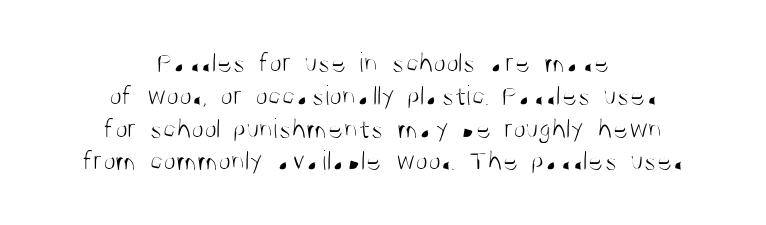
{"serif": "no", "italic": "no", "bold": "no", "weight": "light", "width": "condensed", "stroke_contrast": "medium", "x_height": "large", "monospaced": "no", "underline": "no", "align": "center", "line_spacing": "tight", "line_spacing_ratio": 1.13, "letter_spacing": "normal", "letter_spacing_em": 0.0, "glyph_px": 29}
